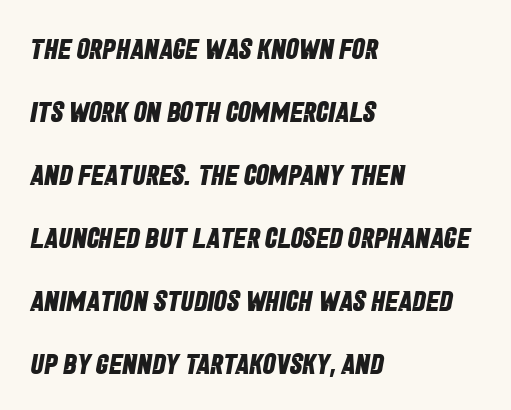
Looks like regular typesetting: each glyph gets only the width it needs. The words here are not underlined. A typesetter would label this face a sans. Short and long lines alike share a common starting point at left.
